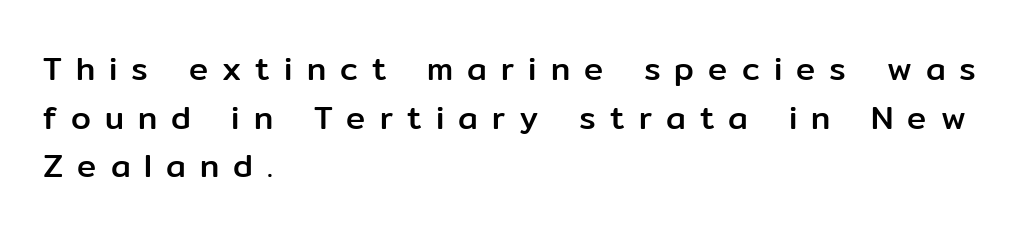
The image shows 32 px sans-serif type, upright; set left-aligned, normal line spacing (1.52x), unusually wide letter spacing (+0.44 em), not underlined; low stroke contrast and a medium x-height.
